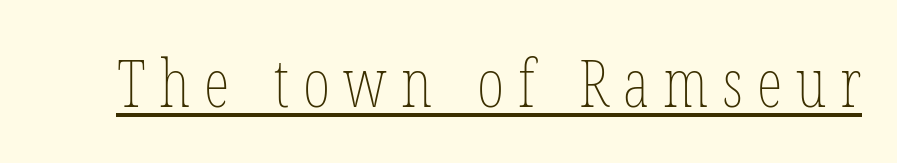
This rendering widens character spacing well past its baseline value. Every stem runs plumb, perpendicular to the baseline. Looks like regular typesetting: each glyph gets only the width it needs. The string is rendered with underlining switched on. The letters look calm and open, with moderate or lighter stems.
